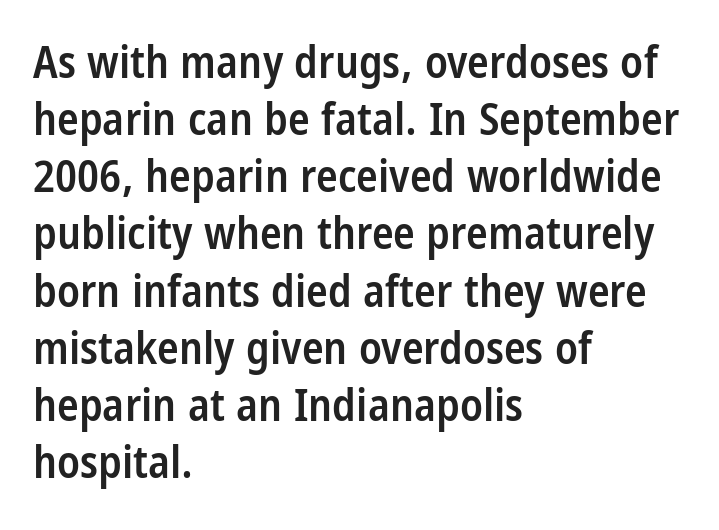
The image shows 45 px semibold, condensed sans-serif type, upright; set left-aligned, normal line spacing (1.27x), normal letter spacing, not underlined; low stroke contrast and a large x-height.
